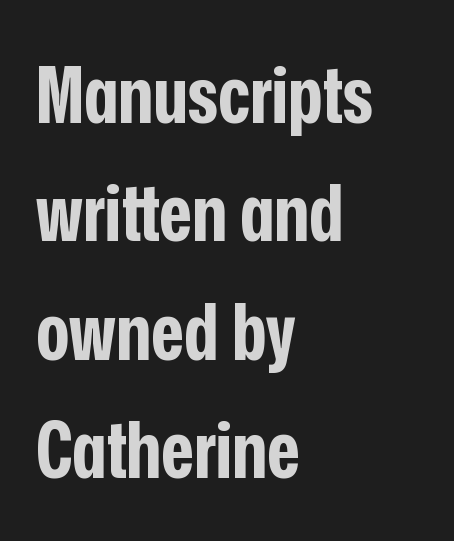
Character widths vary here, with narrow letters taking less room than wide ones. The lettering holds an erect, upright posture throughout. Standard letterfit; no display-style spreading of the glyphs. What kind of face is this? One without serifs — a sans.
